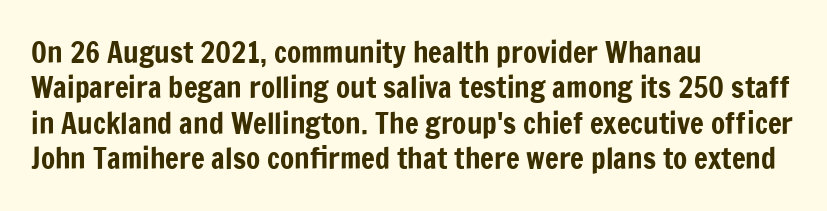
The letters stand upright; this is a roman face. Glance below the letters and you will spot only blank space. Character widths vary here, with narrow letters taking less room than wide ones. Typographically, this falls in the sans-serif category.
